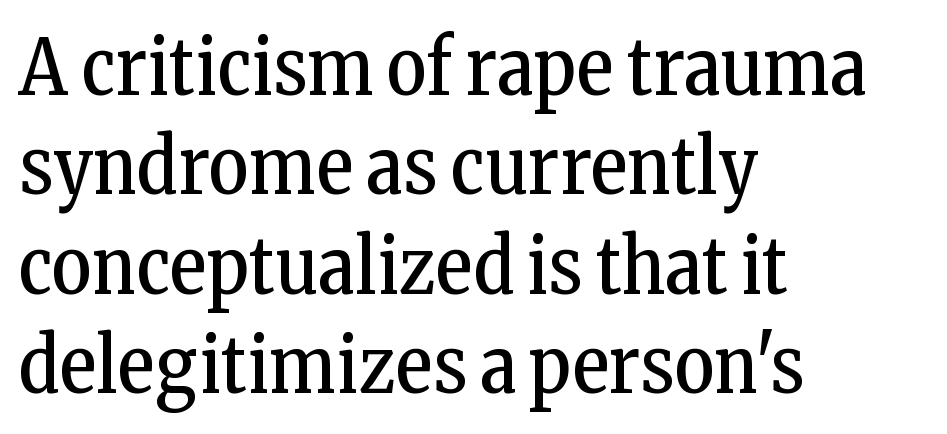
Q: Is the text bold? A: No.
Q: Is the text italic (slanted)? A: No, it is upright.
Q: Is the typeface a serif or a sans-serif typeface? A: Serif.
Q: Is the text underlined? A: No.
Q: How is the paragraph aligned? A: Left-aligned.
Q: Is the spacing between letters normal or unusually wide? A: Normal.
Q: Is the spacing between lines tight, normal or loose? A: Normal.
Q: Width (condensed, normal, or wide)? A: Condensed.
Q: Stroke contrast? A: Low.
Q: x-height? A: Medium.
Q: Monospaced? A: No.
